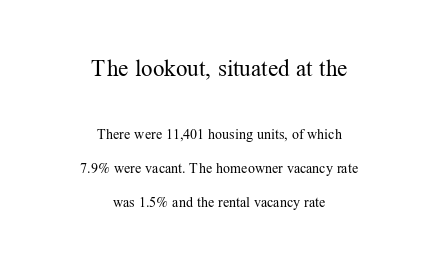
Q: Is the text bold? A: No.
Q: Is the text italic (slanted)? A: No, it is upright.
Q: Is the text underlined? A: No.
Q: How is the paragraph aligned? A: Centered.
Q: Is the spacing between letters normal or unusually wide? A: Normal.
Q: Is the spacing between lines tight, normal or loose? A: Loose.
Q: Which block of text is set in a larger size, the first (top) or the second (bottom)? A: The first (top) one.
